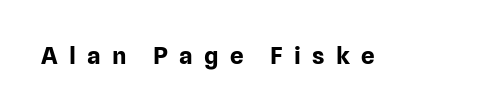
The passage shown is emphatically bold. The zone under the glyphs is completely vacant. The lettering holds an erect, upright posture throughout. Words appear elongated and porous because spacing is wide.
